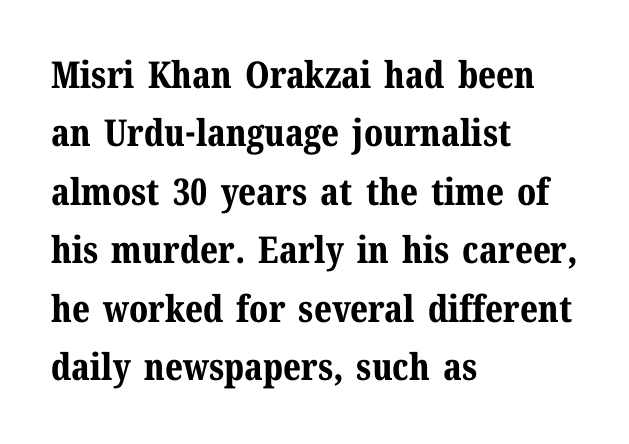
Does the type have serifs? Yes, each stem ends in a small foot. Posture: straight, roman, zero tilt. The font is running at its bold setting. Spacing between characters is what you'd get straight out of the box.
